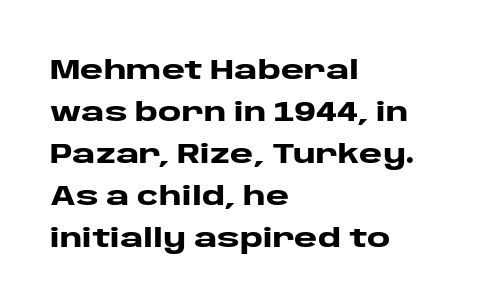
Grotesque or geometric, the face here clearly has no serifs. Varying glyph widths throughout — classic text-font behaviour. Weight: bold. This rendering leaves character spacing at its baseline value.
